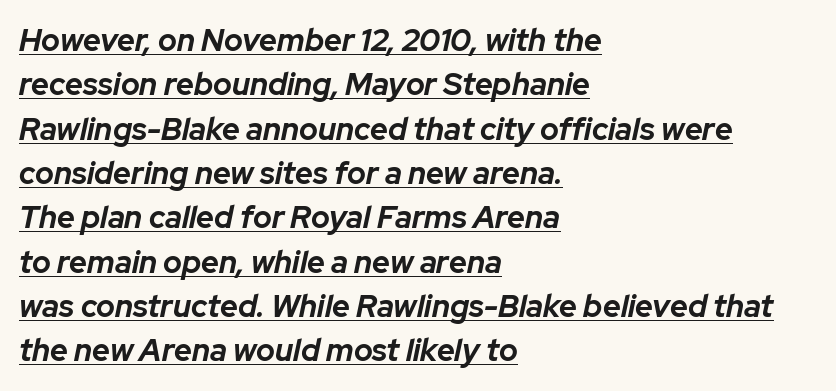
{"italic": "yes", "lean": "right", "slant_degrees": 12, "bold": "yes", "weight": "bold", "width": "normal", "stroke_contrast": "low", "x_height": "medium", "monospaced": "no", "underline": "yes", "align": "left", "line_spacing": "normal", "line_spacing_ratio": 1.43, "letter_spacing": "normal", "letter_spacing_em": 0.0, "glyph_px": 31}
